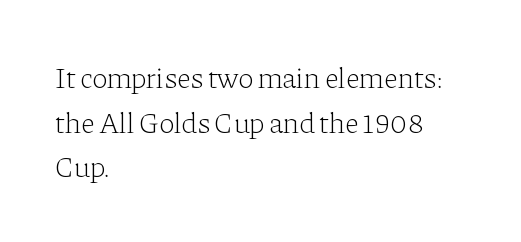
The image shows 29 px light serif type, upright; set left-aligned, normal line spacing (1.54x), normal letter spacing, not underlined; low stroke contrast and a medium x-height.
